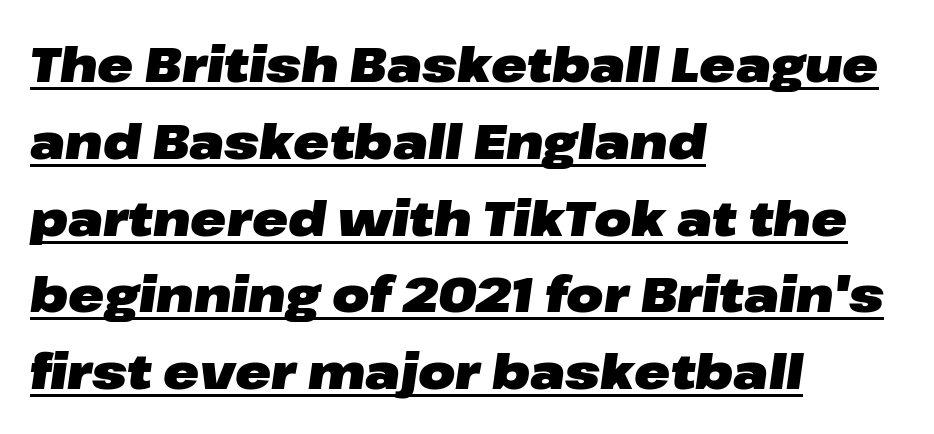
{"italic": "yes", "lean": "right", "slant_degrees": 8, "bold": "yes", "weight": "heavy", "width": "wide", "stroke_contrast": "low", "x_height": "medium", "monospaced": "no", "underline": "yes", "align": "left", "line_spacing": "normal", "line_spacing_ratio": 1.6, "letter_spacing": "normal", "letter_spacing_em": 0.0, "glyph_px": 48}
